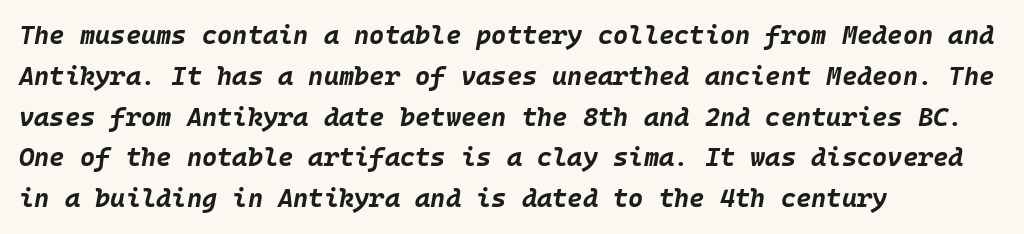
The image shows 26 px bold type, italic (leaning right); set left-aligned, normal line spacing (1.57x), normal letter spacing, not underlined.
